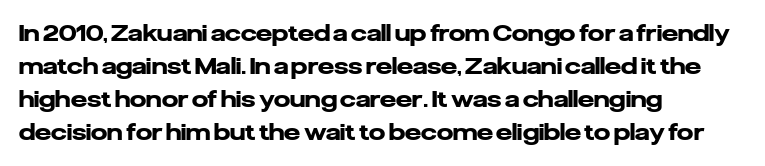
This sample keeps an unexceptional amount of space between lines. Strokes here are thick enough to call this a true bold. A student would call this left alignment; a typographer would say flush left, rag right. You can tell it's not italic because the verticals are truly vertical.
